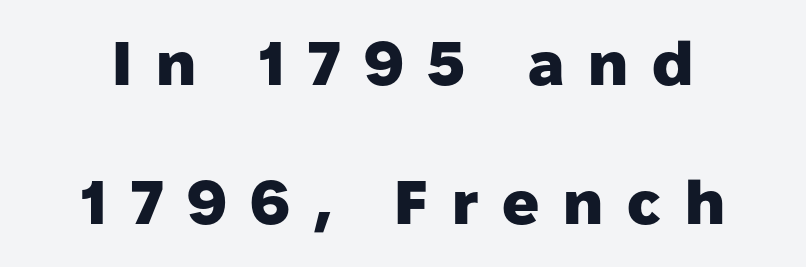
Notice how the stems are strictly vertical — no italics here. The font family rendered here belongs to the sans-serif group. How are the letters spaced? Widely, with obvious added tracking. Has an underline been added? It has not.
